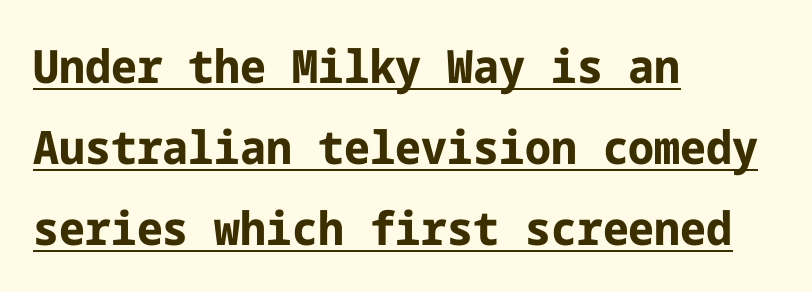
Q: Is the text bold? A: Yes.
Q: Is the text italic (slanted)? A: No, it is upright.
Q: Is the typeface a serif or a sans-serif typeface? A: Sans-serif.
Q: Is the text underlined? A: Yes.
Q: How is the paragraph aligned? A: Left-aligned.
Q: Is the spacing between letters normal or unusually wide? A: Normal.
Q: Width (condensed, normal, or wide)? A: Normal.
Q: Stroke contrast? A: Low.
Q: x-height? A: Medium.
